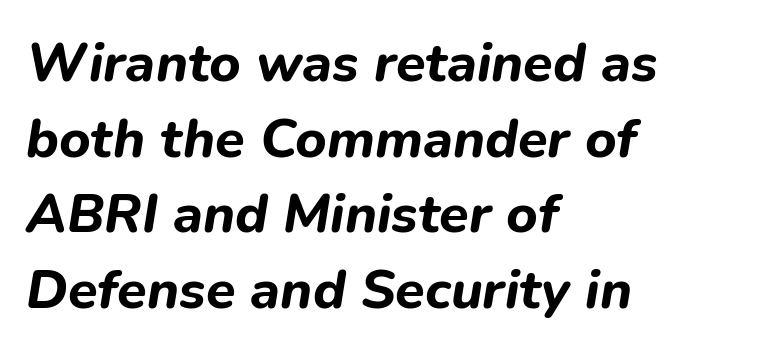
Q: Is the text bold? A: Yes.
Q: Is the text italic (slanted)? A: Yes, it leans right by about 9 degrees.
Q: Is the text underlined? A: No.
Q: How is the paragraph aligned? A: Left-aligned.
Q: Is the spacing between letters normal or unusually wide? A: Normal.
Q: Is the spacing between lines tight, normal or loose? A: Normal.
Q: Width (condensed, normal, or wide)? A: Normal.
Q: Stroke contrast? A: Low.
Q: x-height? A: Medium.
Q: Monospaced? A: No.
